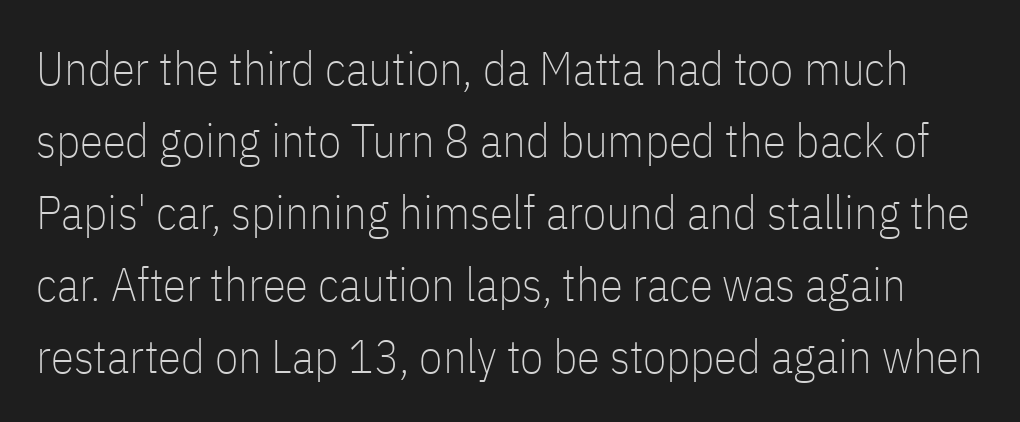
Note the varied advance widths — an 'i' is clearly narrower than an 'm'. A normal amount of white space separates one row of letters from the next. The passage shown is not bold in any degree. Examine the stroke ends and you'll find no serifs. What stands out about the letter spacing? Nothing — it is the standard amount.
